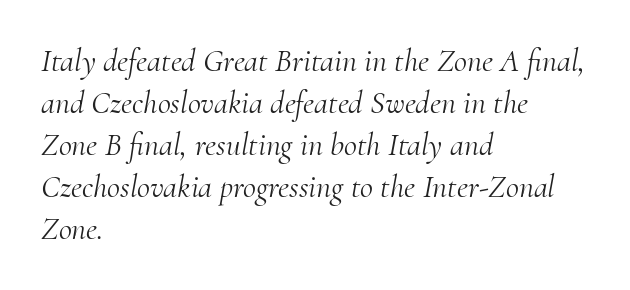
The image shows 32 px light serif type, italic (leaning right); set left-aligned, normal line spacing (1.31x), normal letter spacing, not underlined; medium stroke contrast and a small x-height.
